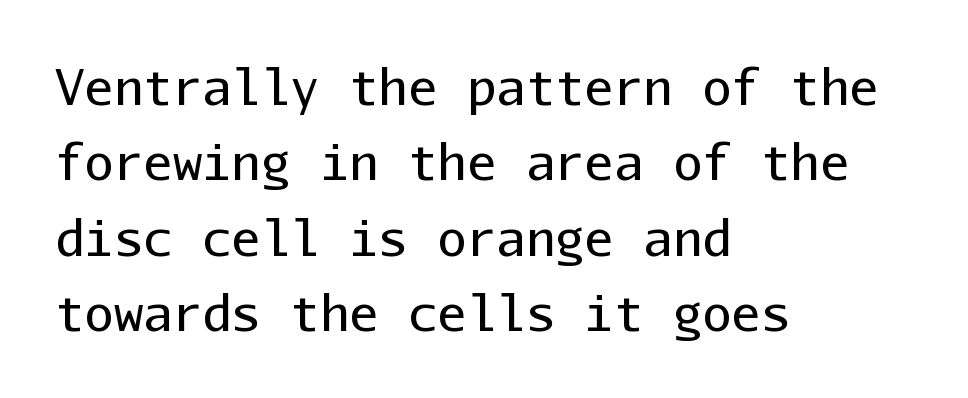
Q: Is the text bold? A: No.
Q: Is the text italic (slanted)? A: No, it is upright.
Q: Is the typeface a serif or a sans-serif typeface? A: Sans-serif.
Q: Is the text underlined? A: No.
Q: How is the paragraph aligned? A: Left-aligned.
Q: Is the spacing between letters normal or unusually wide? A: Normal.
Q: Is the spacing between lines tight, normal or loose? A: Normal.
Q: Width (condensed, normal, or wide)? A: Normal.
Q: Stroke contrast? A: Low.
Q: x-height? A: Medium.
Q: Monospaced? A: Yes.
